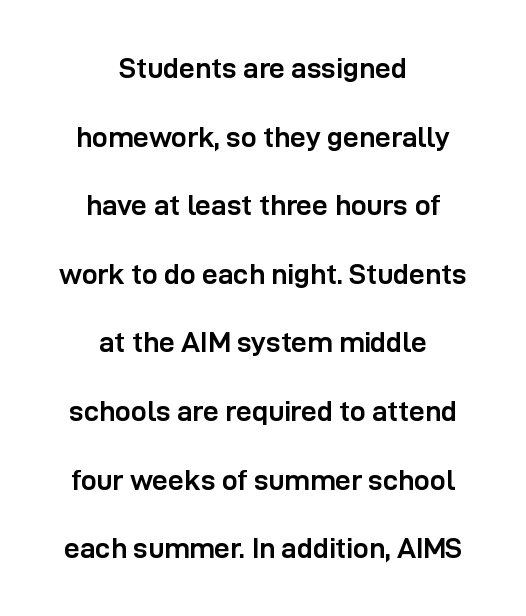
Q: Is the text bold? A: Yes.
Q: Is the text italic (slanted)? A: No, it is upright.
Q: Is the typeface a serif or a sans-serif typeface? A: Sans-serif.
Q: Is the text underlined? A: No.
Q: How is the paragraph aligned? A: Centered.
Q: Is the spacing between letters normal or unusually wide? A: Normal.
Q: Is the spacing between lines tight, normal or loose? A: Loose.
Q: Width (condensed, normal, or wide)? A: Normal.
Q: Stroke contrast? A: Low.
Q: x-height? A: Medium.
Q: Monospaced? A: No.
